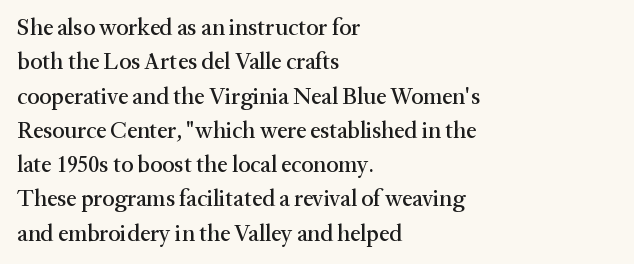
{"italic": "no", "underline": "no", "align": "left", "line_spacing": "normal", "line_spacing_ratio": 1.49, "letter_spacing": "normal", "letter_spacing_em": 0.0, "glyph_px": 23}
